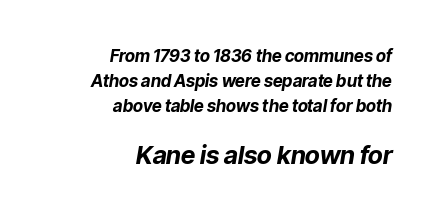
The image shows 25 px bold type, italic (leaning right); set right-aligned, normal line spacing (1.46x), normal letter spacing, not underlined; the second (bottom) block is 1.47x larger.
